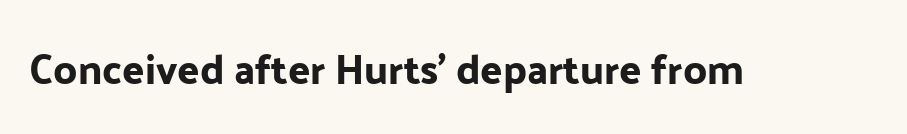
Students, note that the glyphs here touch the page at normal intervals. The gap between lines stays unmarked. The characters display no serif detailing; their extremities are plain. You could not count columns in this text — the font is proportionally spaced. Posture: straight, roman, zero tilt.
